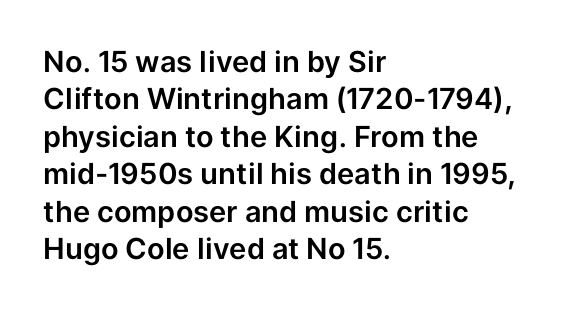
This is the regular roman posture of the typeface. Here the designer chose a conventional face with non-uniform glyph widths. The designer went with a sans here, leaving each stem footless. These lines are set flush left with a ragged right edge.
